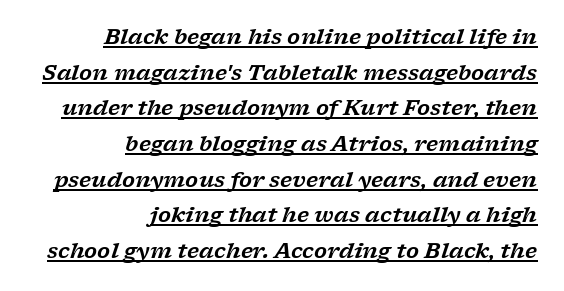
When letters slant like this, we call the style italic. A continuous stroke trails under the words, as in a hyperlink. Honestly, the letter spacing is just normal — you wouldn't notice it. Horizontally, the lines are justified to the trailing edge only. Regarding leading, the lines here are spaced in the standard way.
